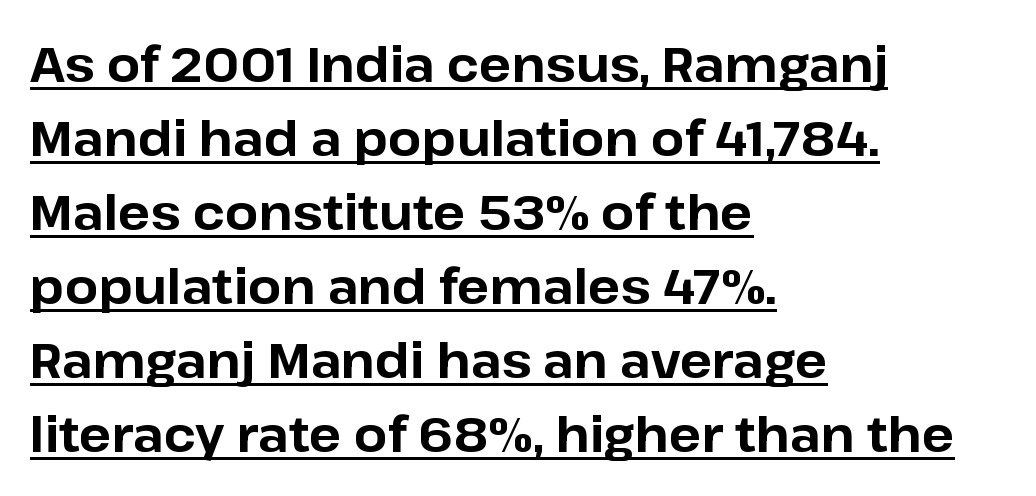
{"serif": "no", "italic": "no", "bold": "yes", "weight": "bold", "width": "normal", "stroke_contrast": "low", "x_height": "medium", "monospaced": "no", "underline": "yes", "align": "left", "line_spacing": "normal", "line_spacing_ratio": 1.54, "letter_spacing": "normal", "letter_spacing_em": 0.0, "glyph_px": 48}
